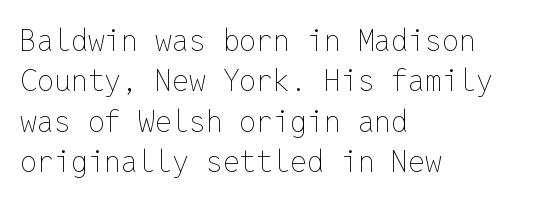
Q: Is the text bold? A: No.
Q: Is the text italic (slanted)? A: No, it is upright.
Q: Is the text underlined? A: No.
Q: How is the paragraph aligned? A: Left-aligned.
Q: Is the spacing between letters normal or unusually wide? A: Normal.
Q: Is the spacing between lines tight, normal or loose? A: Normal.
Q: Width (condensed, normal, or wide)? A: Normal.
Q: Stroke contrast? A: Low.
Q: x-height? A: Medium.
Q: Monospaced? A: Yes.
